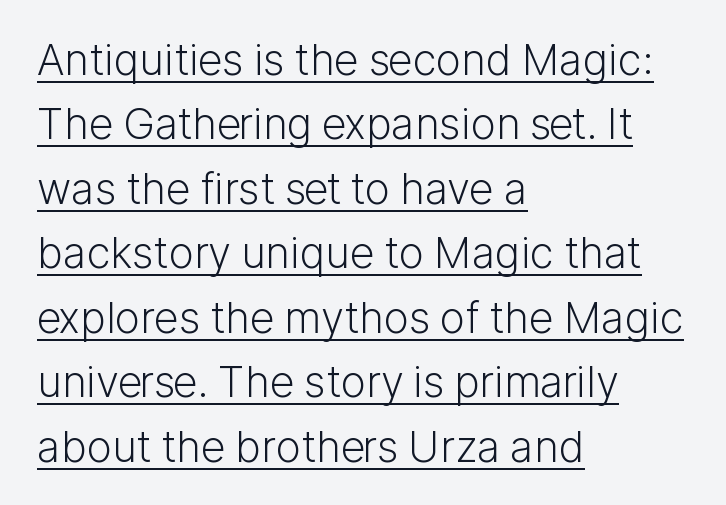
Q: Is the text bold? A: No.
Q: Is the text italic (slanted)? A: No, it is upright.
Q: Is the typeface a serif or a sans-serif typeface? A: Sans-serif.
Q: Is the text underlined? A: Yes.
Q: How is the paragraph aligned? A: Left-aligned.
Q: Is the spacing between letters normal or unusually wide? A: Normal.
Q: Is the spacing between lines tight, normal or loose? A: Normal.
Q: Width (condensed, normal, or wide)? A: Normal.
Q: Stroke contrast? A: Low.
Q: x-height? A: Medium.
Q: Monospaced? A: No.
